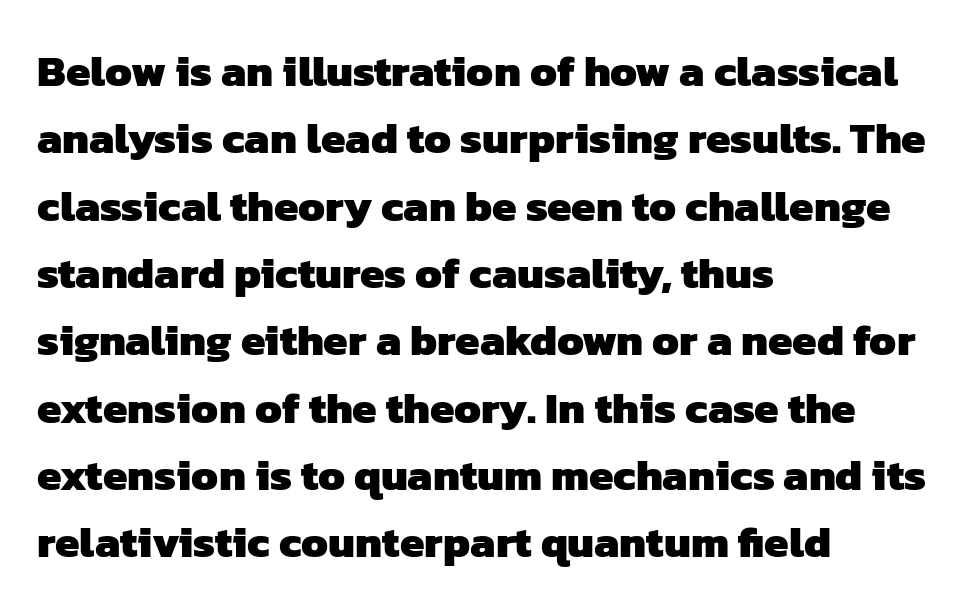
Nothing sits at the stroke ends, so this counts as sans-serif. Beneath every word, the page is bare. The paragraph shown leans on its left margin. Vertically, the passage feels balanced, rows spaced as you'd expect.
